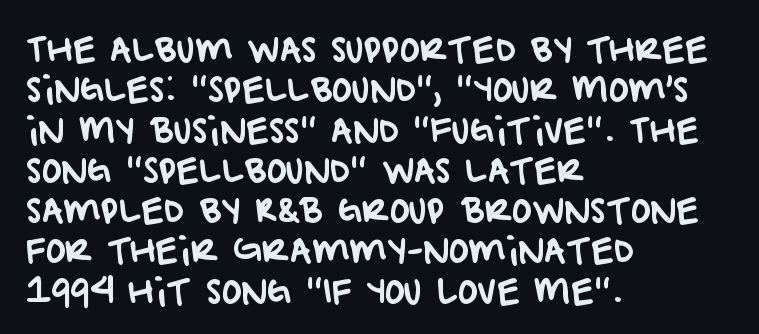
Q: Is the typeface a serif or a sans-serif typeface? A: Sans-serif.
Q: Is the text underlined? A: No.
Q: How is the paragraph aligned? A: Left-aligned.
Q: Is the spacing between letters normal or unusually wide? A: Normal.
Q: Width (condensed, normal, or wide)? A: Normal.
Q: Stroke contrast? A: Low.
Q: x-height? A: Large.
Q: Monospaced? A: No.
